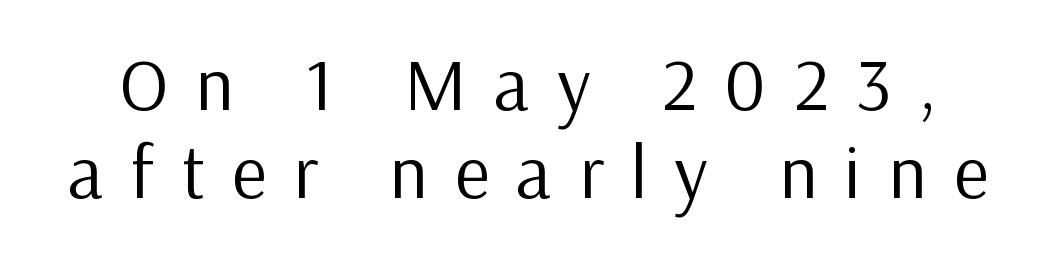
Q: Is the text bold? A: No.
Q: Is the text italic (slanted)? A: No, it is upright.
Q: Is the typeface a serif or a sans-serif typeface? A: Sans-serif.
Q: Is the text underlined? A: No.
Q: Is the spacing between letters normal or unusually wide? A: Unusually wide.
Q: Width (condensed, normal, or wide)? A: Normal.
Q: Stroke contrast? A: Low.
Q: x-height? A: Medium.
Q: Monospaced? A: No.
